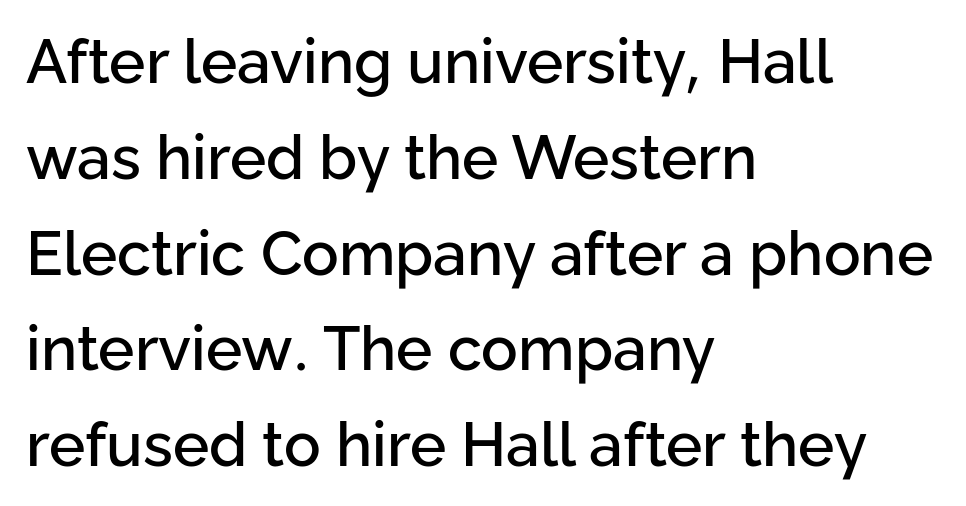
The image shows 61 px sans-serif type, upright; set left-aligned, normal line spacing (1.57x), normal letter spacing, not underlined; low stroke contrast and a medium x-height.
